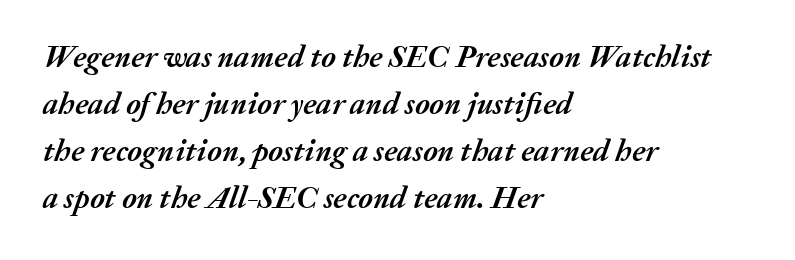
The image shows 31 px semibold type, italic (leaning right); set left-aligned, normal line spacing (1.52x), normal letter spacing, not underlined; medium stroke contrast and a medium x-height.
